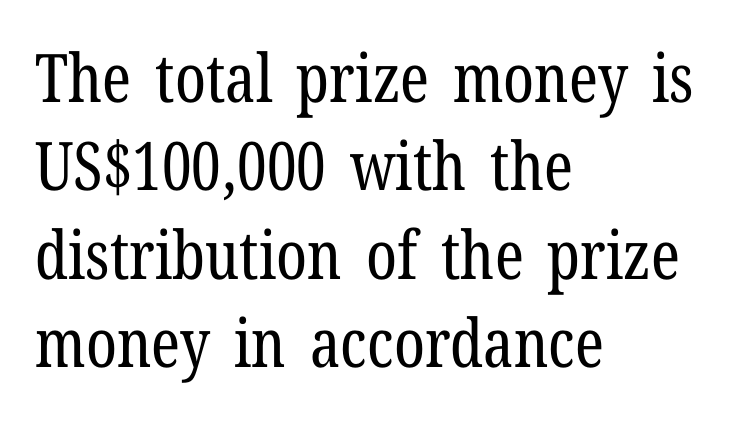
Is this a fixed-width face? No — the glyphs have proportional, varying widths. Stems here are at most as thick as an everyday book face. Regarding serifs, this sample has them. A classic flush-left, rag-right setting is used for this passage. The letters stand upright; this is a roman face. The rows are spaced the way most documents space them.
